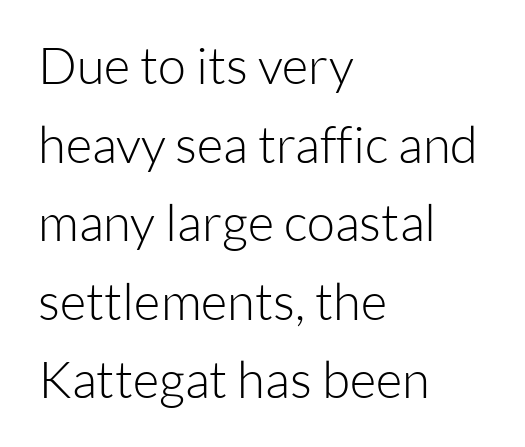
Q: Is the text bold? A: No.
Q: Is the text italic (slanted)? A: No, it is upright.
Q: Is the typeface a serif or a sans-serif typeface? A: Sans-serif.
Q: Is the text underlined? A: No.
Q: How is the paragraph aligned? A: Left-aligned.
Q: Is the spacing between letters normal or unusually wide? A: Normal.
Q: Is the spacing between lines tight, normal or loose? A: Normal.
Q: Width (condensed, normal, or wide)? A: Normal.
Q: Stroke contrast? A: Low.
Q: x-height? A: Medium.
Q: Monospaced? A: No.
